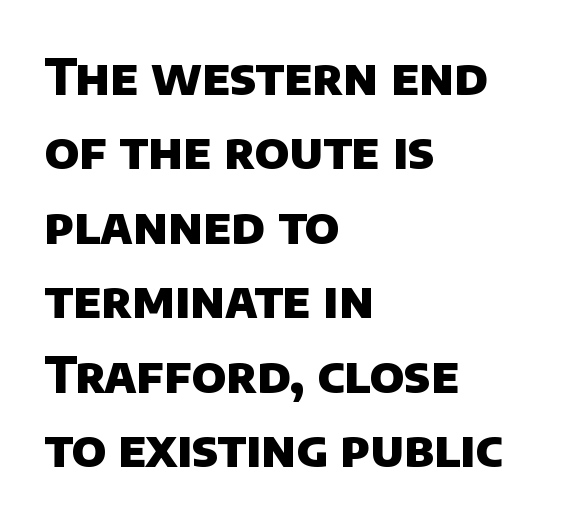
Q: Is the text bold? A: Yes.
Q: Is the typeface a serif or a sans-serif typeface? A: Sans-serif.
Q: Is the text underlined? A: No.
Q: How is the paragraph aligned? A: Left-aligned.
Q: Is the spacing between letters normal or unusually wide? A: Normal.
Q: Is the spacing between lines tight, normal or loose? A: Normal.
Q: Width (condensed, normal, or wide)? A: Normal.
Q: Stroke contrast? A: Low.
Q: x-height? A: Large.
Q: Monospaced? A: No.
